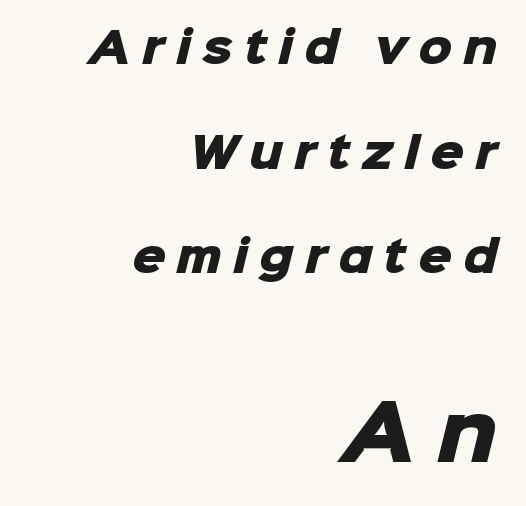
{"serif": "no", "bold": "yes", "weight": "heavy", "width": "normal", "stroke_contrast": "low", "x_height": "medium", "monospaced": "no", "underline": "no", "align": "right", "line_spacing": "loose", "line_spacing_ratio": 2.49, "letter_spacing": "wide", "letter_spacing_em": 0.26, "larger_block": "second", "size_ratio": 1.76, "glyph_px": 74}
